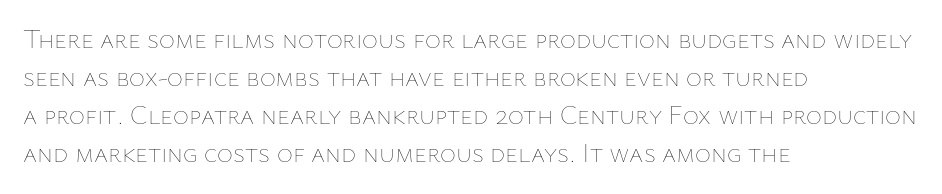
Q: Is the text bold? A: No.
Q: Is the text italic (slanted)? A: No, it is upright.
Q: Is the text underlined? A: No.
Q: How is the paragraph aligned? A: Left-aligned.
Q: Is the spacing between letters normal or unusually wide? A: Normal.
Q: Is the spacing between lines tight, normal or loose? A: Normal.
